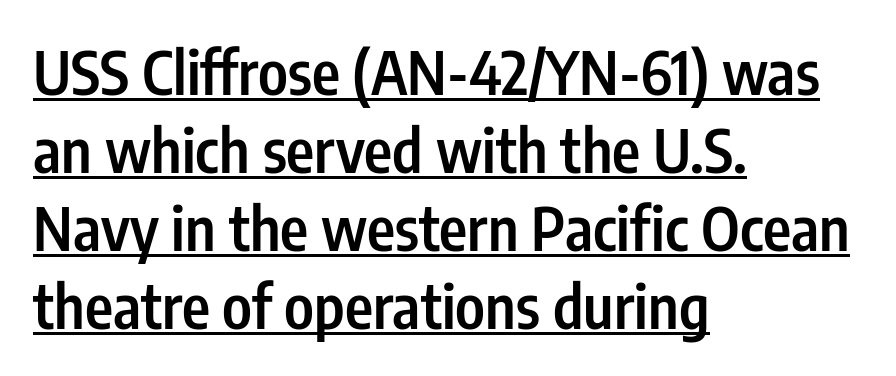
{"serif": "no", "italic": "no", "bold": "semi", "weight": "semibold", "width": "condensed", "stroke_contrast": "low", "x_height": "medium", "monospaced": "no", "underline": "yes", "align": "left", "line_spacing": "normal", "line_spacing_ratio": 1.3, "letter_spacing": "normal", "letter_spacing_em": 0.0, "glyph_px": 60}
